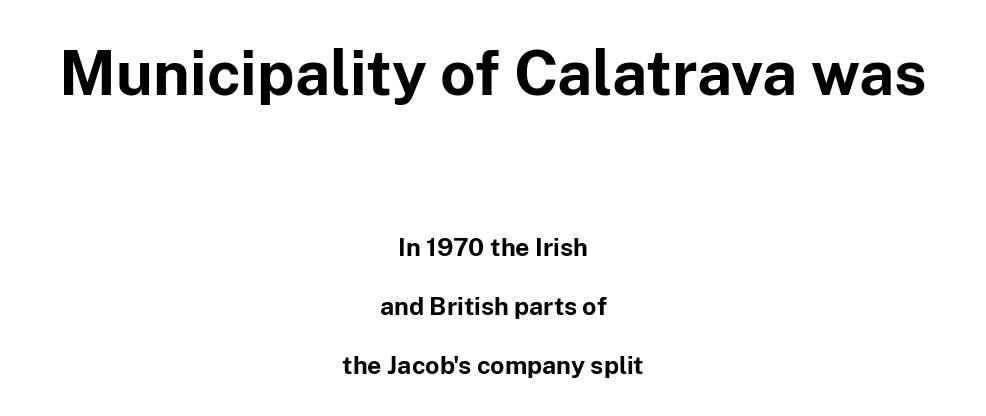
{"serif": "no", "italic": "no", "bold": "yes", "weight": "bold", "width": "normal", "stroke_contrast": "low", "x_height": "medium", "monospaced": "no", "underline": "no", "align": "center", "line_spacing": "loose", "line_spacing_ratio": 2.36, "letter_spacing": "normal", "letter_spacing_em": 0.0, "larger_block": "first", "size_ratio": 2.48, "glyph_px": 62}
